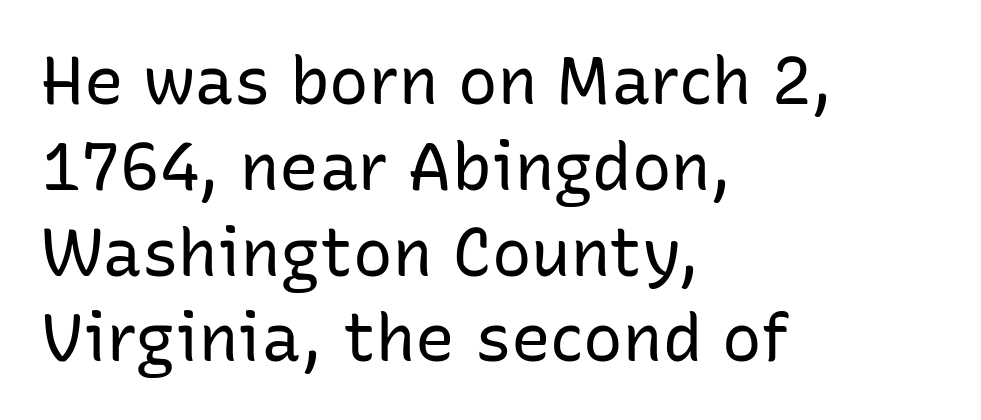
The image shows 66 px regular-weight sans-serif type, upright; set left-aligned, normal line spacing (1.3x), normal letter spacing, not underlined; low stroke contrast and a medium x-height.
